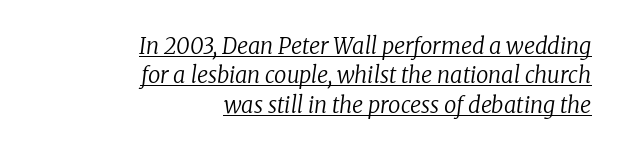
{"italic": "yes", "lean": "right", "slant_degrees": 8, "bold": "no", "underline": "yes", "align": "right", "line_spacing": "normal", "line_spacing_ratio": 1.34, "letter_spacing": "normal", "letter_spacing_em": 0.0, "glyph_px": 22}
